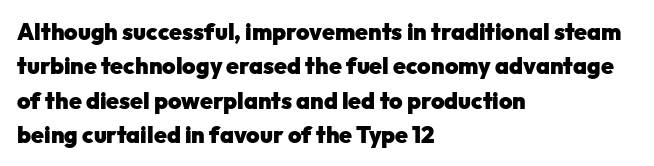
{"italic": "no", "bold": "yes", "underline": "no", "align": "left", "line_spacing": "normal", "line_spacing_ratio": 1.49, "letter_spacing": "normal", "letter_spacing_em": 0.0, "glyph_px": 23}
